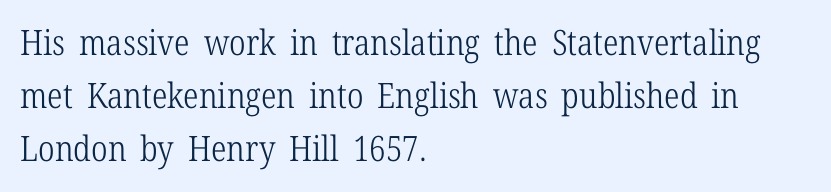
The image shows 35 px light, condensed serif type, upright; set left-aligned, normal line spacing (1.51x), normal letter spacing, not underlined; low stroke contrast and a medium x-height.
